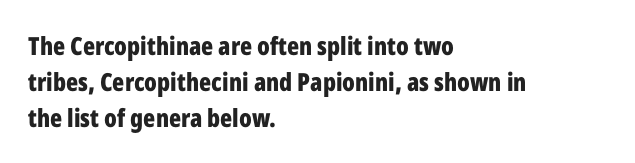
The image shows 25 px bold type, upright; set left-aligned, normal line spacing (1.44x), normal letter spacing, not underlined.
